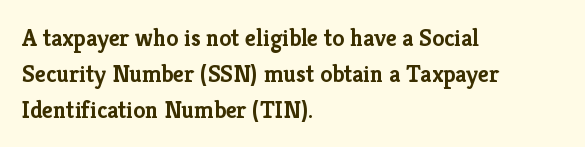
Q: Is the text bold? A: Yes.
Q: Is the text italic (slanted)? A: No, it is upright.
Q: Is the text underlined? A: No.
Q: How is the paragraph aligned? A: Left-aligned.
Q: Is the spacing between letters normal or unusually wide? A: Normal.
Q: Is the spacing between lines tight, normal or loose? A: Normal.
